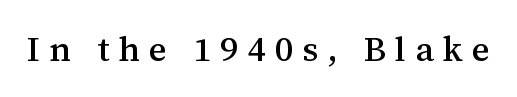
Q: Is the text italic (slanted)? A: No, it is upright.
Q: Is the typeface a serif or a sans-serif typeface? A: Serif.
Q: Is the text underlined? A: No.
Q: Is the spacing between letters normal or unusually wide? A: Unusually wide.
Q: Width (condensed, normal, or wide)? A: Normal.
Q: Stroke contrast? A: Medium.
Q: x-height? A: Medium.
Q: Monospaced? A: No.
